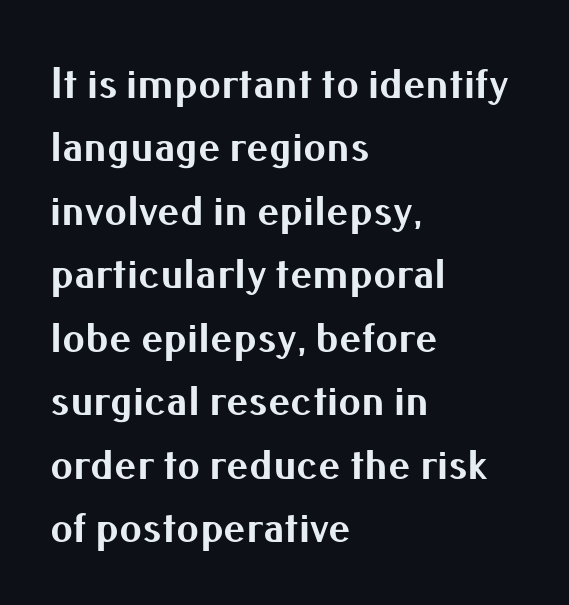
The font family rendered here belongs to the sans-serif group. The rendering uses a moderate line-height, typical for paragraphs. Short note: letters normally spaced. Is the block centered? No — it sits flush against the left margin.
